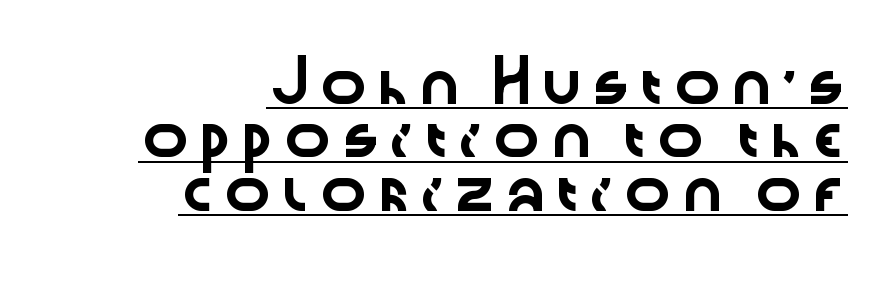
Each new line begins a customary step beneath the previous one. The face used here is proportionally spaced, like ordinary book or web type. The font family rendered here belongs to the sans-serif group. The lines in this sample share a right terminus and differ only in where they begin. What decoration does the sample have? An underline. Notice how the stems are strictly vertical — no italics here.
